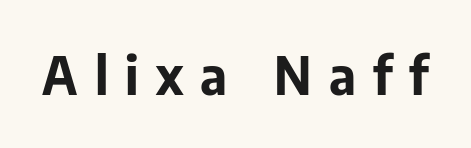
{"serif": "no", "italic": "no", "bold": "yes", "weight": "bold", "width": "normal", "stroke_contrast": "low", "x_height": "medium", "monospaced": "no", "underline": "no", "letter_spacing": "wide", "letter_spacing_em": 0.33, "glyph_px": 52}
